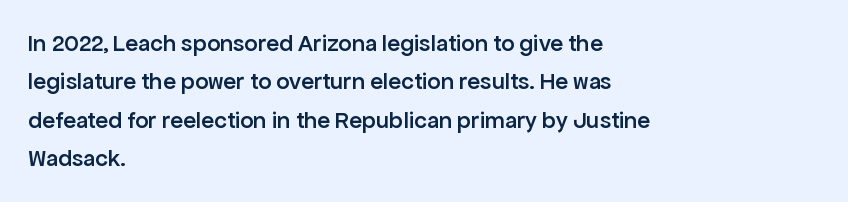
The image shows 24 px text type, upright; set left-aligned, normal line spacing (1.6x), normal letter spacing, not underlined.
